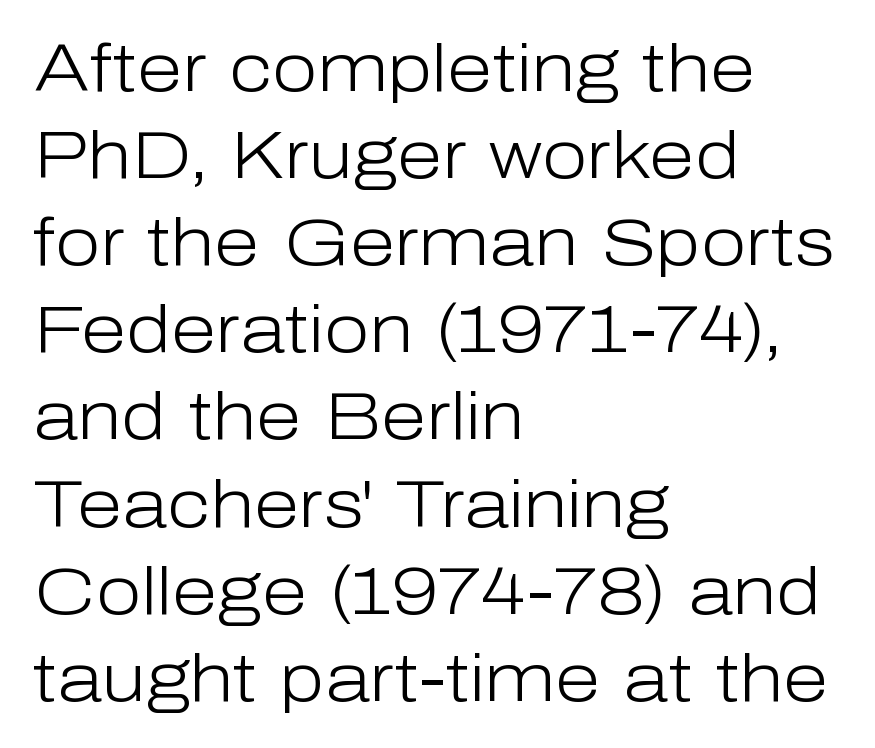
Upright lettering throughout. This rendering employs a face without finishing strokes, i.e., a sans-serif. No word sits above an underline. The setting favours the left margin, as ordinary paragraphs usually do. The passage shown is typed in a proportional face where columns would drift.
